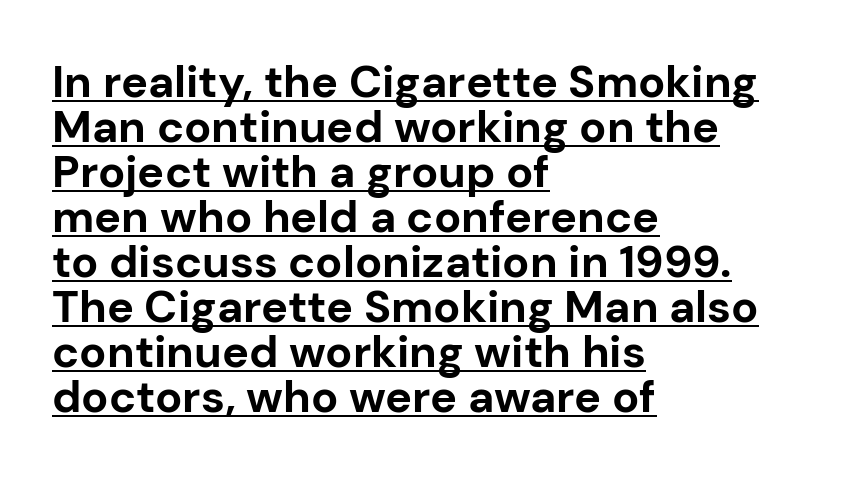
The specimen includes a rule beneath the text block's lines. Observe the ordinary spacing: letters are neighbours, not strangers. Notice how thick the strokes are: this is what a full bold looks like. Here the designer chose a conventional face with non-uniform glyph widths.
